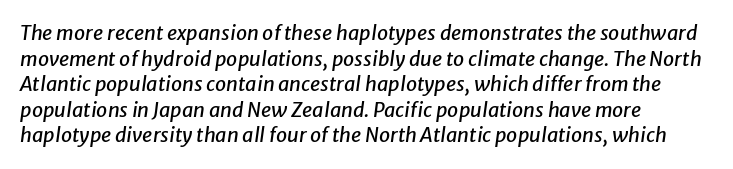
{"italic": "yes", "lean": "right", "slant_degrees": 8, "underline": "no", "align": "left", "line_spacing": "normal", "line_spacing_ratio": 1.28, "letter_spacing": "normal", "letter_spacing_em": 0.0, "glyph_px": 20}
